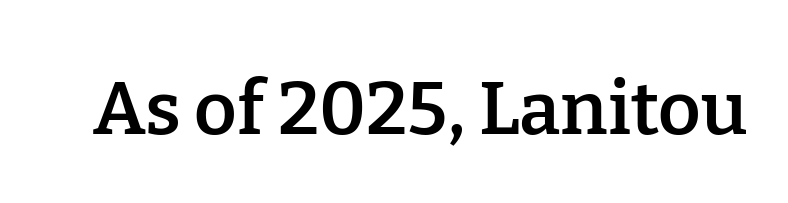
Q: Is the text bold? A: Semi-bold.
Q: Is the text italic (slanted)? A: No, it is upright.
Q: Is the typeface a serif or a sans-serif typeface? A: Serif.
Q: Is the text underlined? A: No.
Q: Is the spacing between letters normal or unusually wide? A: Normal.
Q: Width (condensed, normal, or wide)? A: Normal.
Q: Stroke contrast? A: Low.
Q: x-height? A: Medium.
Q: Monospaced? A: No.
